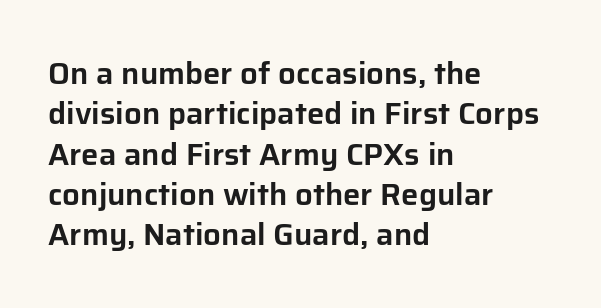
Q: Is the text italic (slanted)? A: No, it is upright.
Q: Is the typeface a serif or a sans-serif typeface? A: Sans-serif.
Q: Is the text underlined? A: No.
Q: How is the paragraph aligned? A: Left-aligned.
Q: Is the spacing between letters normal or unusually wide? A: Normal.
Q: Is the spacing between lines tight, normal or loose? A: Normal.
Q: Width (condensed, normal, or wide)? A: Normal.
Q: Stroke contrast? A: Low.
Q: x-height? A: Medium.
Q: Monospaced? A: No.
